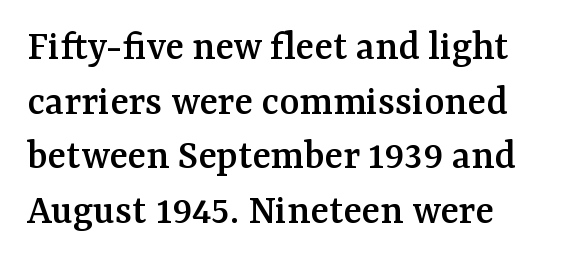
The image shows 43 px serif type, upright; set left-aligned, normal line spacing (1.27x), normal letter spacing, not underlined; medium stroke contrast and a medium x-height.
